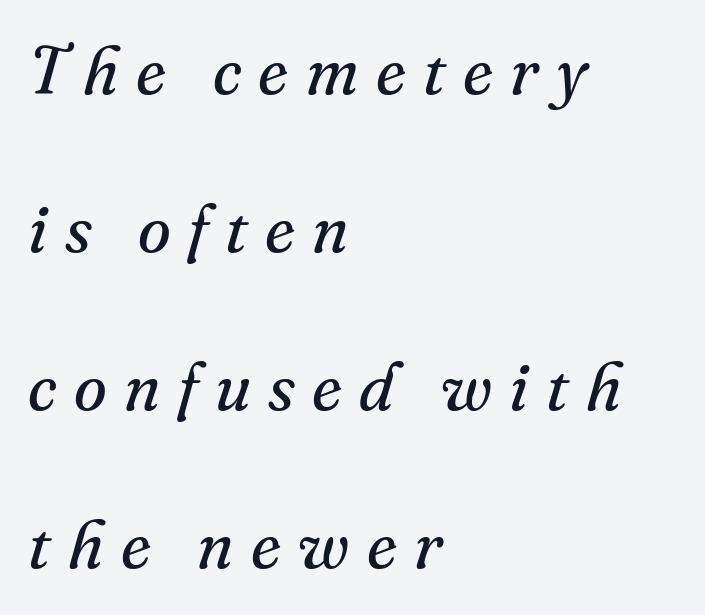
Q: Is the text bold? A: No.
Q: Is the text italic (slanted)? A: Yes, it leans right by about 16 degrees.
Q: Is the typeface a serif or a sans-serif typeface? A: Serif.
Q: Is the text underlined? A: No.
Q: How is the paragraph aligned? A: Left-aligned.
Q: Is the spacing between letters normal or unusually wide? A: Unusually wide.
Q: Is the spacing between lines tight, normal or loose? A: Loose.
Q: Width (condensed, normal, or wide)? A: Normal.
Q: Stroke contrast? A: Medium.
Q: x-height? A: Small.
Q: Monospaced? A: No.
